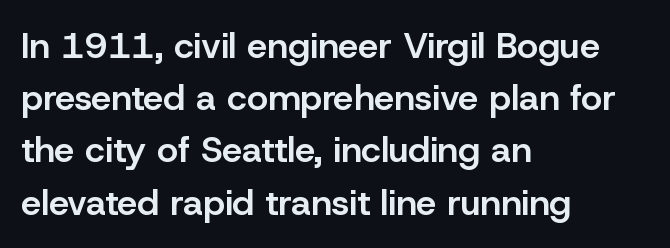
The passage shown is typed in a proportional face where columns would drift. Italic: no, the glyphs are upright roman. A normal amount of white space separates one row of letters from the next. Firm but not heavy-handed strokes: this text is semibold.
